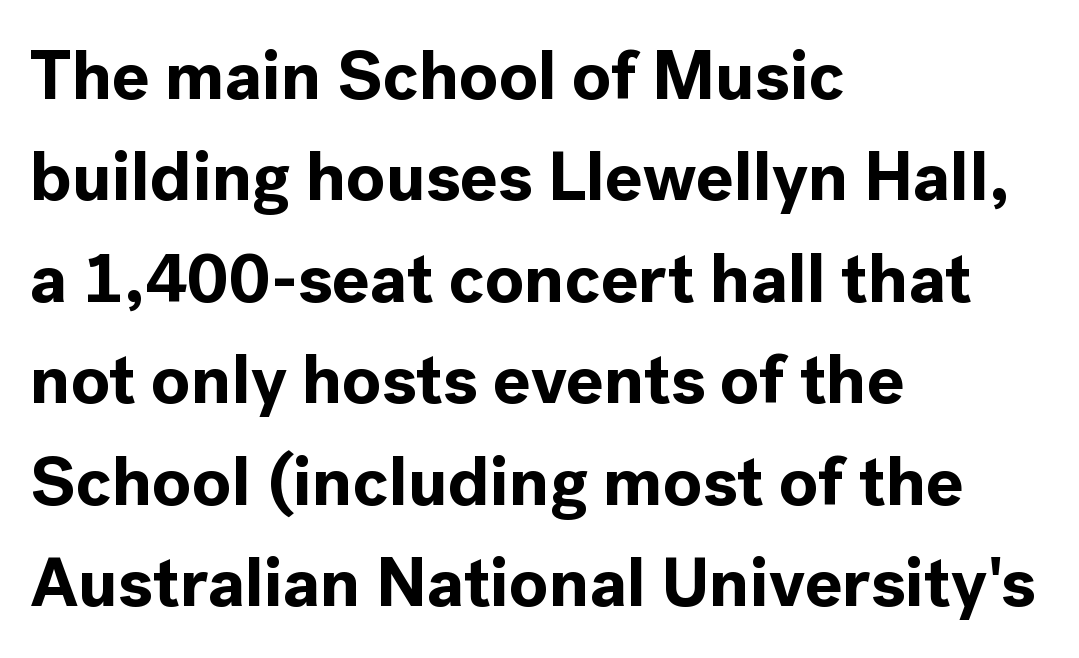
{"serif": "no", "italic": "no", "bold": "yes", "weight": "bold", "width": "normal", "x_height": "medium", "monospaced": "no", "underline": "no", "align": "left", "line_spacing": "normal", "line_spacing_ratio": 1.45, "letter_spacing": "normal", "letter_spacing_em": 0.0, "glyph_px": 70}
